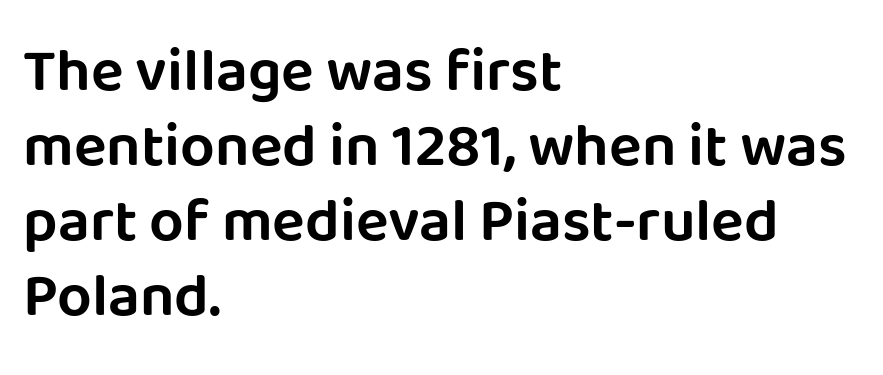
{"serif": "no", "italic": "no", "width": "normal", "stroke_contrast": "low", "x_height": "large", "monospaced": "no", "underline": "no", "align": "left", "line_spacing_ratio": 1.23, "letter_spacing": "normal", "letter_spacing_em": 0.0, "glyph_px": 61}
